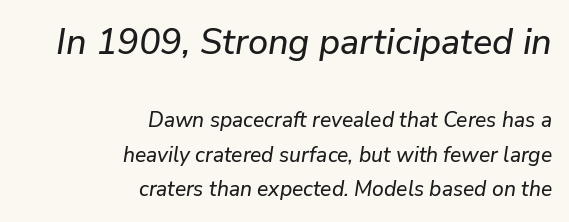
The image shows 36 px text type, italic (leaning right); set right-aligned, normal line spacing (1.65x), normal letter spacing, not underlined; the first (top) block is 1.71x larger; low stroke contrast and a medium x-height.
